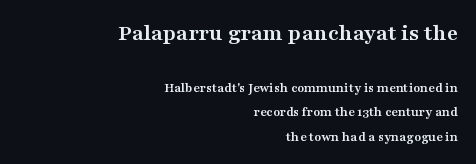
The image shows 24 px bold type, upright; set right-aligned, line spacing 1.74x, normal letter spacing, not underlined; the first (top) block is 1.71x larger.
